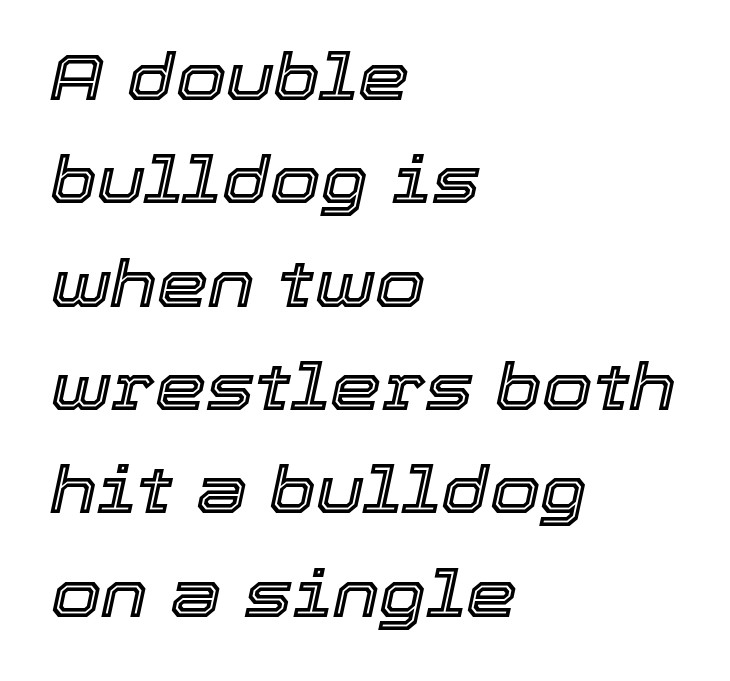
The image shows 65 px text type, italic (leaning right); set left-aligned, normal line spacing (1.59x), normal letter spacing, not underlined; a medium x-height.
